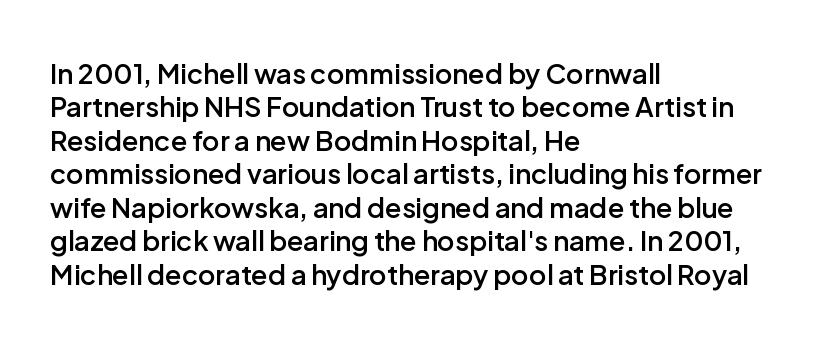
{"italic": "no", "bold": "semi", "underline": "no", "align": "left", "line_spacing_ratio": 1.24, "letter_spacing": "normal", "letter_spacing_em": 0.0, "glyph_px": 27}
